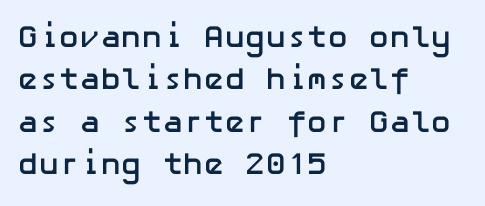
Examine the stroke ends and you'll find no serifs. No word sits above an underline. The leading is moderate, giving the passage an even texture. Italic: no, the glyphs are upright roman. Summary of weight: heavy, a full bold.
